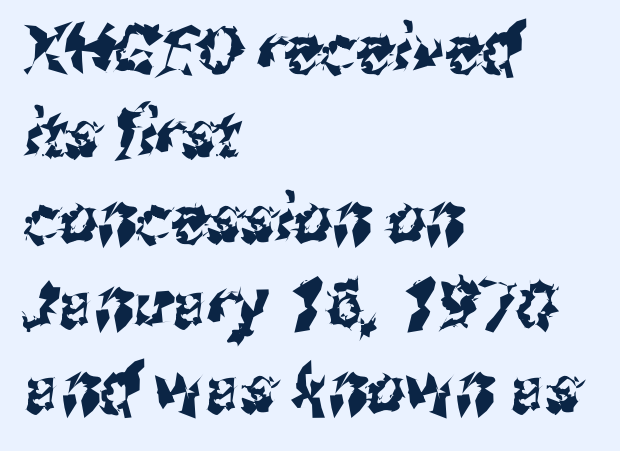
Leftover space on each line is placed entirely after the last word. A typesetter would call this proportional, since set widths differ per character. The rendering uses a moderate line-height, typical for paragraphs. Descender tails drop into unmarked territory.
